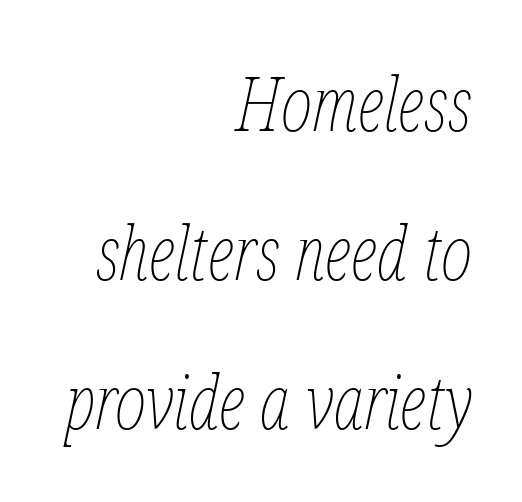
Q: Is the text bold? A: No.
Q: Is the text italic (slanted)? A: Yes, it leans right by about 12 degrees.
Q: Is the text underlined? A: No.
Q: How is the paragraph aligned? A: Right-aligned.
Q: Is the spacing between letters normal or unusually wide? A: Normal.
Q: Is the spacing between lines tight, normal or loose? A: Loose.
Q: Width (condensed, normal, or wide)? A: Condensed.
Q: Stroke contrast? A: Low.
Q: x-height? A: Medium.
Q: Monospaced? A: No.
